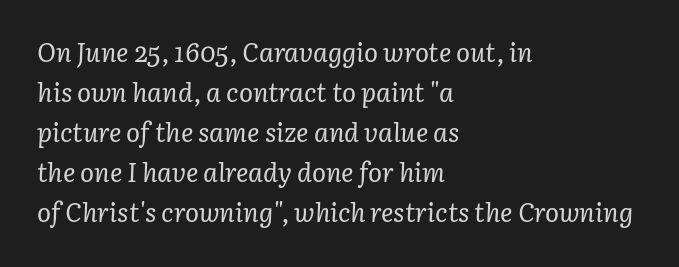
Q: Is the text bold? A: No.
Q: Is the text italic (slanted)? A: Yes, it leans right by about 3 degrees.
Q: Is the text underlined? A: No.
Q: How is the paragraph aligned? A: Left-aligned.
Q: Is the spacing between letters normal or unusually wide? A: Normal.
Q: Is the spacing between lines tight, normal or loose? A: Normal.
